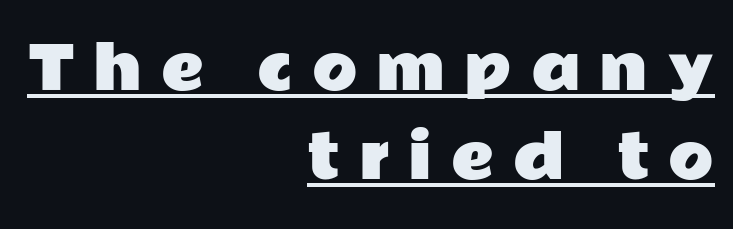
Q: Is the text italic (slanted)? A: No, it is upright.
Q: Is the typeface a serif or a sans-serif typeface? A: Sans-serif.
Q: Is the text underlined? A: Yes.
Q: How is the paragraph aligned? A: Right-aligned.
Q: Is the spacing between letters normal or unusually wide? A: Unusually wide.
Q: Is the spacing between lines tight, normal or loose? A: Normal.
Q: Width (condensed, normal, or wide)? A: Wide.
Q: Stroke contrast? A: Low.
Q: x-height? A: Medium.
Q: Monospaced? A: No.
